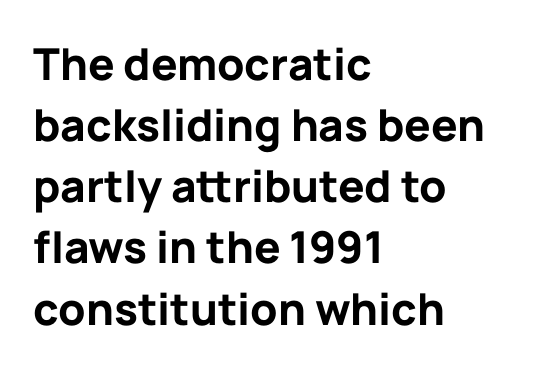
The image shows 44 px bold sans-serif type, upright; set left-aligned, normal line spacing (1.39x), normal letter spacing, not underlined; low stroke contrast and a medium x-height.
